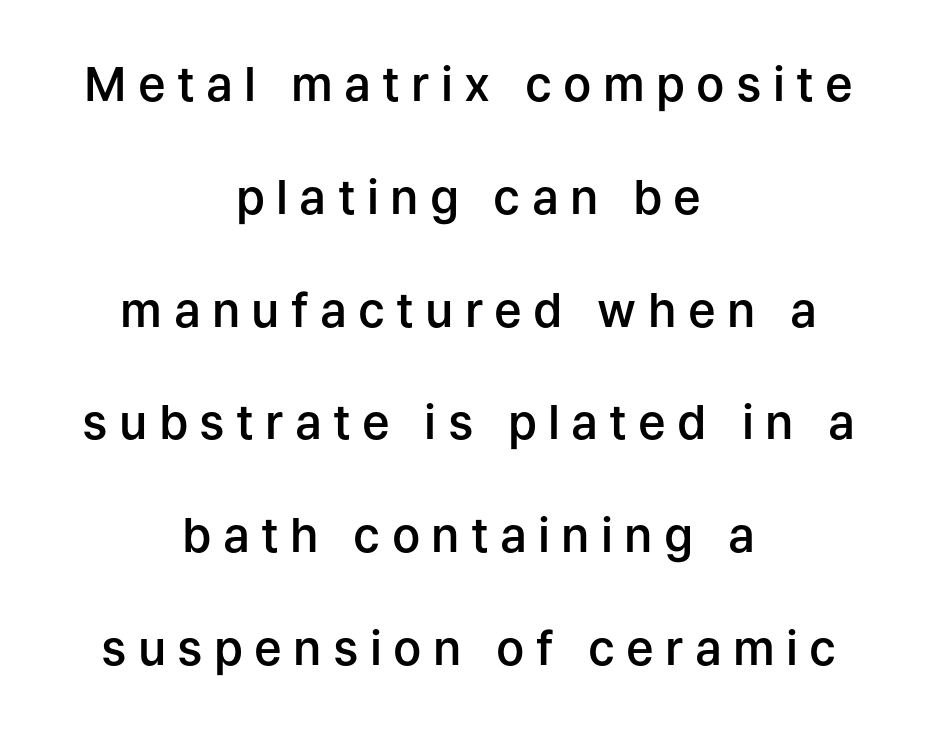
Honestly, there is no underline to notice here at all. The rendering positions every line midway between the sides. The sample has been set in demibold, a notch under bold. The glyphs in this specimen are sans serif. The line texture is sparse and dotted thanks to wide tracking. Students, observe: this is what heavily led, spacious text looks like.
